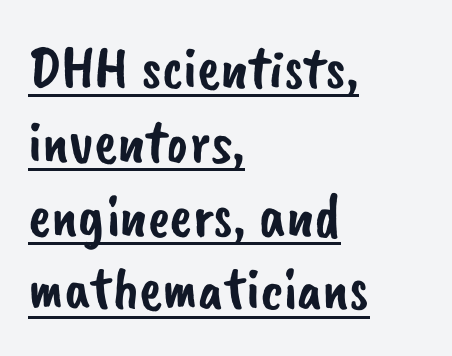
The image shows 61 px sans-serif type; set left-aligned, line spacing 1.21x, normal letter spacing, underlined; low stroke contrast and a small x-height.
